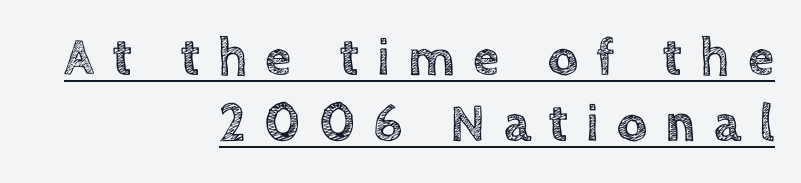
The line texture is sparse and dotted thanks to wide tracking. Honestly, the underline is the first thing you notice here. Varying glyph widths throughout — classic text-font behaviour. Each line ends at the same right margin while the left side varies. These lines were composed using upright roman letters.
